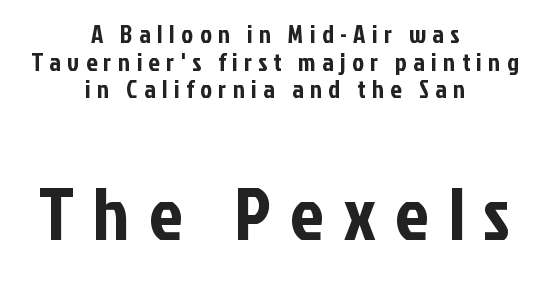
Q: Is the text italic (slanted)? A: No, it is upright.
Q: Is the typeface a serif or a sans-serif typeface? A: Sans-serif.
Q: Is the text underlined? A: No.
Q: How is the paragraph aligned? A: Centered.
Q: Is the spacing between letters normal or unusually wide? A: Unusually wide.
Q: Is the spacing between lines tight, normal or loose? A: Tight.
Q: Which block of text is set in a larger size, the first (top) or the second (bottom)? A: The second (bottom) one.
Q: Width (condensed, normal, or wide)? A: Condensed.
Q: Stroke contrast? A: Low.
Q: x-height? A: Medium.
Q: Monospaced? A: No.
